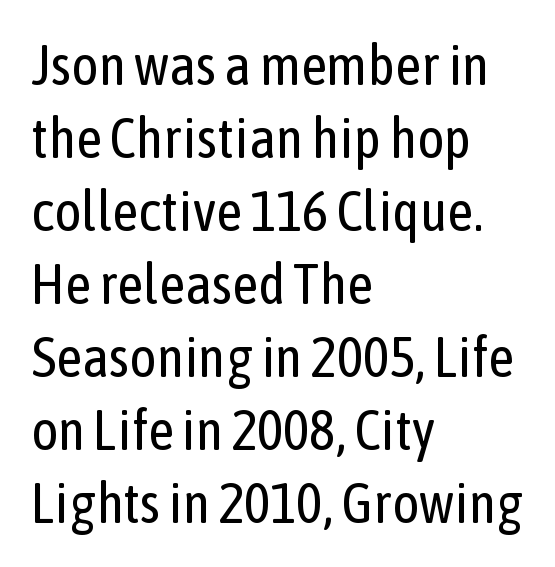
Q: Is the text bold? A: No.
Q: Is the text italic (slanted)? A: No, it is upright.
Q: Is the typeface a serif or a sans-serif typeface? A: Sans-serif.
Q: Is the text underlined? A: No.
Q: How is the paragraph aligned? A: Left-aligned.
Q: Is the spacing between letters normal or unusually wide? A: Normal.
Q: Is the spacing between lines tight, normal or loose? A: Normal.
Q: Width (condensed, normal, or wide)? A: Condensed.
Q: Stroke contrast? A: Low.
Q: x-height? A: Medium.
Q: Monospaced? A: No.
